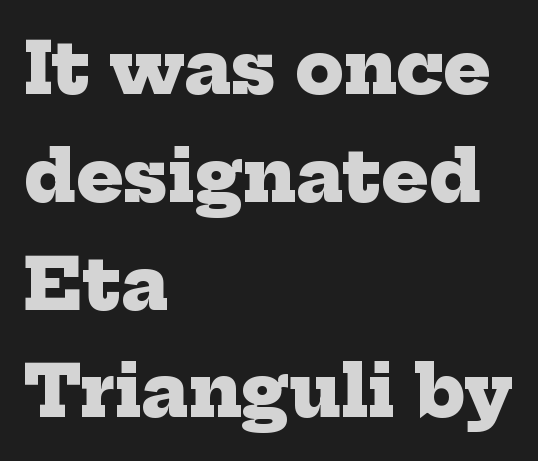
The image shows 70 px heavy serif type; set left-aligned, normal line spacing (1.54x), normal letter spacing, not underlined; low stroke contrast and a medium x-height.
